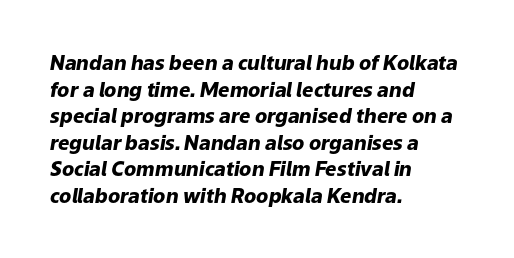
Every letter is thick-stroked: bold, no question. The letterforms sit shoulder to shoulder at normal distance. An italicized treatment has been applied to the whole sample. All the whitespace from short lines collects on the right. Clear beneath every line of the passage. Compared with typical paragraphs, the rows here are spaced about the same.
